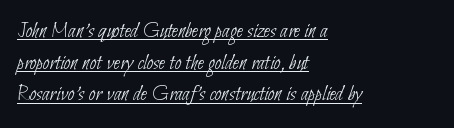
Q: Is the text bold? A: No.
Q: Is the text underlined? A: Yes.
Q: How is the paragraph aligned? A: Left-aligned.
Q: Is the spacing between letters normal or unusually wide? A: Normal.
Q: Is the spacing between lines tight, normal or loose? A: Normal.
